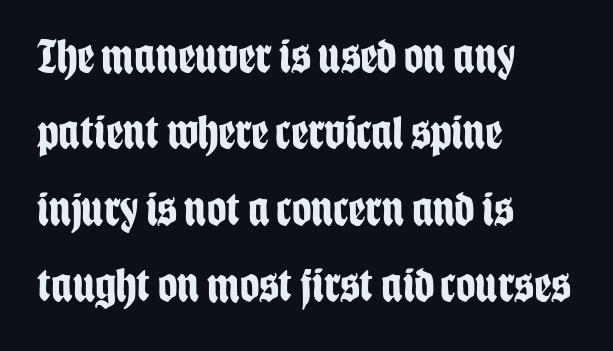
The image shows 48 px bold, condensed sans-serif type, upright; set left-aligned, normal line spacing (1.59x), normal letter spacing, not underlined; low stroke contrast and a large x-height.
